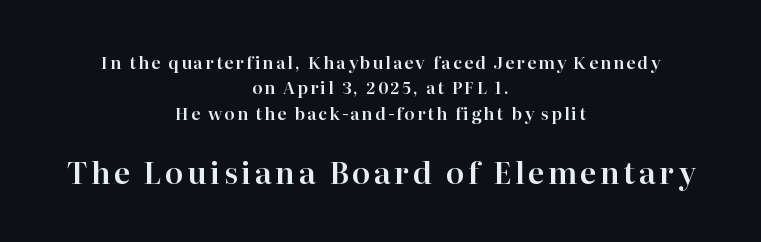
Vertical spacing — default. The rendering positions every line midway between the sides. A bare baseline throughout the passage. Posture: vertical. Check where the strokes stop: tiny serifs finish them off.
